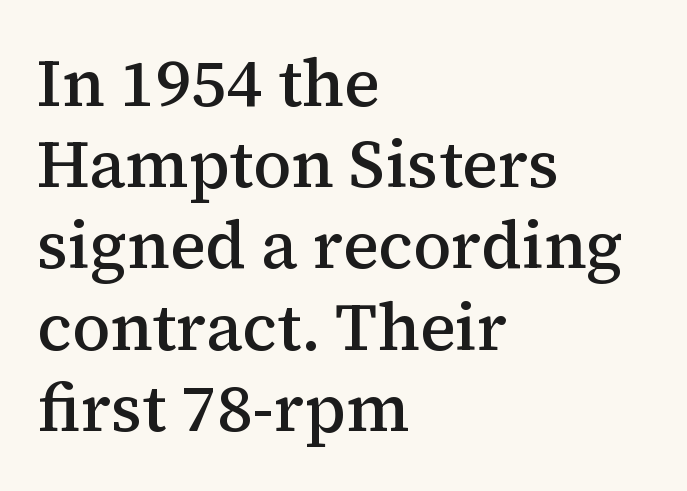
The image shows 66 px semibold serif type, upright; set left-aligned, line spacing 1.23x, normal letter spacing, not underlined; medium stroke contrast and a medium x-height.
